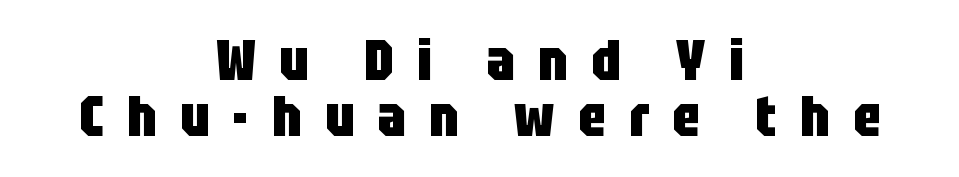
Q: Is the text bold? A: Yes.
Q: Is the text italic (slanted)? A: No, it is upright.
Q: Is the typeface a serif or a sans-serif typeface? A: Sans-serif.
Q: Is the text underlined? A: No.
Q: How is the paragraph aligned? A: Centered.
Q: Is the spacing between letters normal or unusually wide? A: Unusually wide.
Q: Is the spacing between lines tight, normal or loose? A: Tight.
Q: Width (condensed, normal, or wide)? A: Condensed.
Q: Stroke contrast? A: Low.
Q: x-height? A: Large.
Q: Monospaced? A: No.
